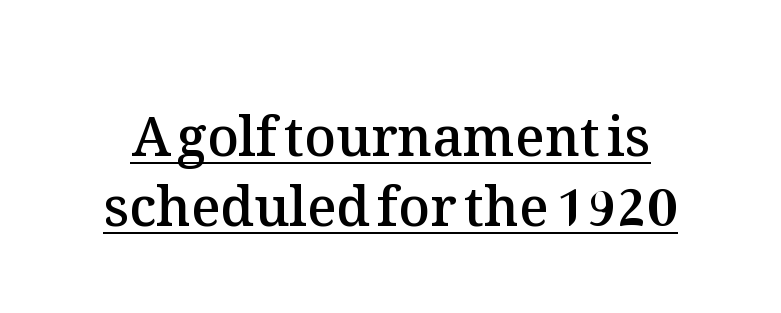
Q: Is the text bold? A: Semi-bold.
Q: Is the text italic (slanted)? A: No, it is upright.
Q: Is the text underlined? A: Yes.
Q: How is the paragraph aligned? A: Centered.
Q: Is the spacing between letters normal or unusually wide? A: Normal.
Q: Is the spacing between lines tight, normal or loose? A: Normal.
Q: Width (condensed, normal, or wide)? A: Normal.
Q: Stroke contrast? A: Medium.
Q: x-height? A: Medium.
Q: Monospaced? A: No.
